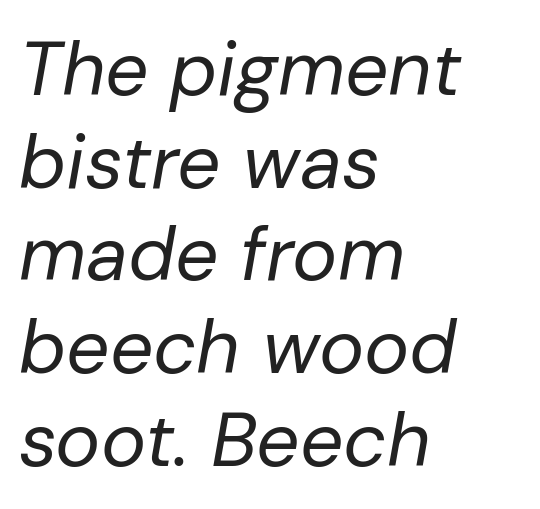
{"italic": "yes", "lean": "right", "slant_degrees": 10, "bold": "no", "weight": "regular", "width": "normal", "stroke_contrast": "low", "x_height": "medium", "monospaced": "no", "underline": "no", "align": "left", "line_spacing_ratio": 1.22, "letter_spacing": "normal", "letter_spacing_em": 0.0, "glyph_px": 76}
